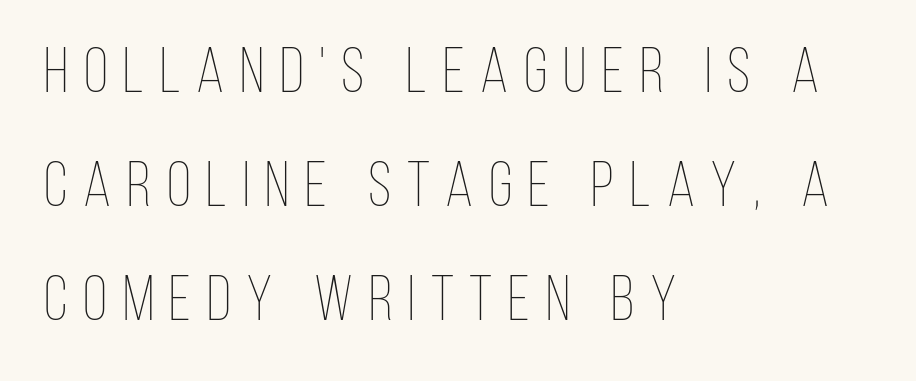
{"italic": "no", "bold": "no", "weight": "thin", "width": "condensed", "stroke_contrast": "low", "x_height": "large", "monospaced": "no", "underline": "no", "align": "left", "line_spacing_ratio": 1.81, "letter_spacing": "wide", "letter_spacing_em": 0.25, "glyph_px": 63}
